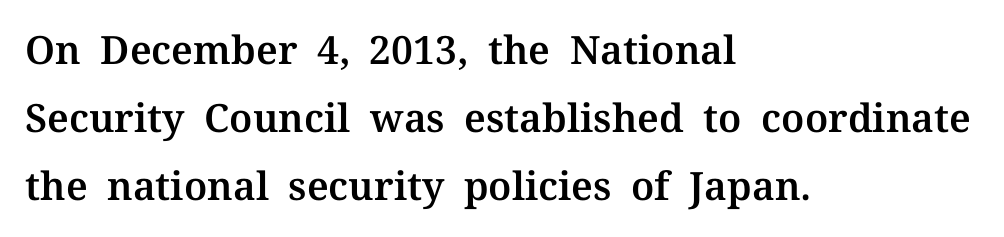
{"serif": "yes", "italic": "no", "width": "normal", "stroke_contrast": "medium", "x_height": "medium", "monospaced": "no", "underline": "no", "align": "left", "line_spacing_ratio": 1.74, "letter_spacing": "normal", "letter_spacing_em": 0.0, "glyph_px": 39}
